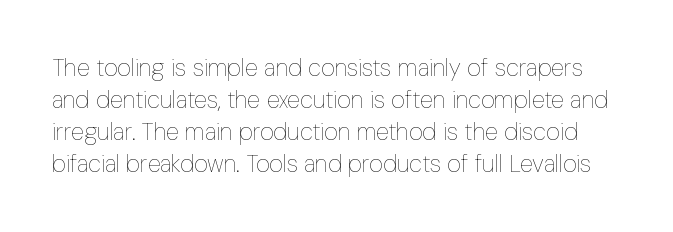
The image shows 24 px text type, upright; set normal line spacing (1.33x), normal letter spacing, not underlined.
